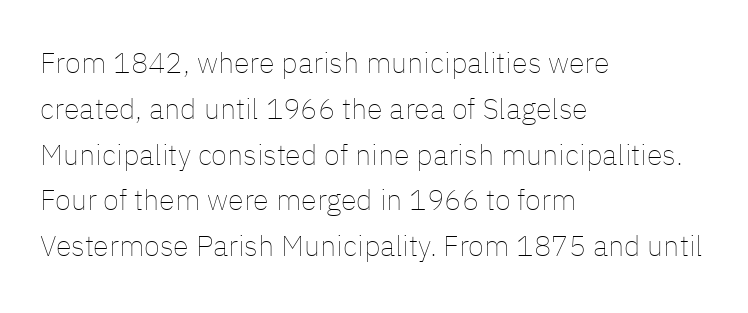
The specimen reads as upright at a glance. Each line starts at the same left margin while the right side varies. This rendering leaves character spacing at its baseline value. Horizontal bands of white between lines are of average thickness. The typeface has the unassuming heft of standard copy or less. Type without underlining.
